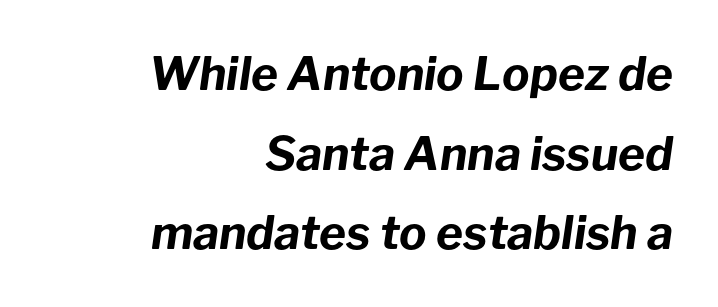
{"italic": "yes", "lean": "right", "slant_degrees": 8, "bold": "yes", "weight": "bold", "width": "normal", "stroke_contrast": "low", "x_height": "medium", "monospaced": "no", "underline": "no", "align": "right", "line_spacing_ratio": 1.73, "letter_spacing": "normal", "letter_spacing_em": 0.0, "glyph_px": 46}
